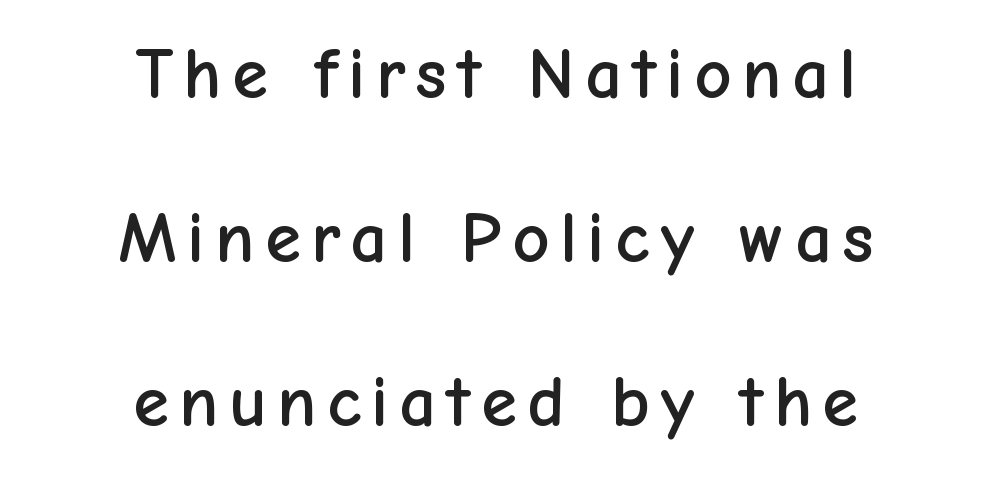
The image shows 73 px sans-serif type, upright; set centered, loose line spacing (2.25x), not underlined; low stroke contrast and a medium x-height.
